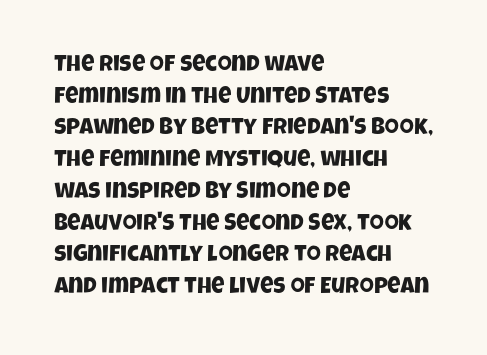
Horizontal alignment here is leftward, the default for most running prose. The line texture is even and compact thanks to regular tracking. Whoever set this chose a conventional vertical rhythm. Any mark beneath the type? The region is blank.
